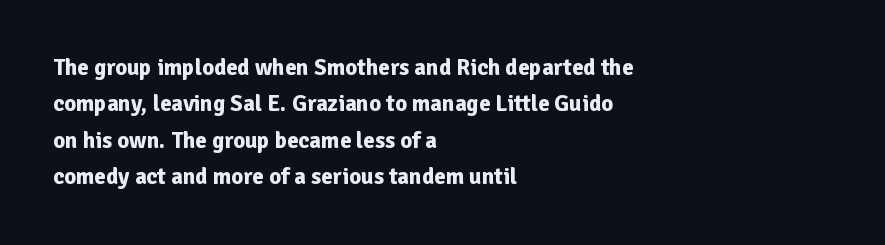
{"italic": "no", "bold": "yes", "underline": "no", "align": "left", "line_spacing": "normal", "line_spacing_ratio": 1.58, "letter_spacing": "normal", "letter_spacing_em": 0.0, "glyph_px": 23}
